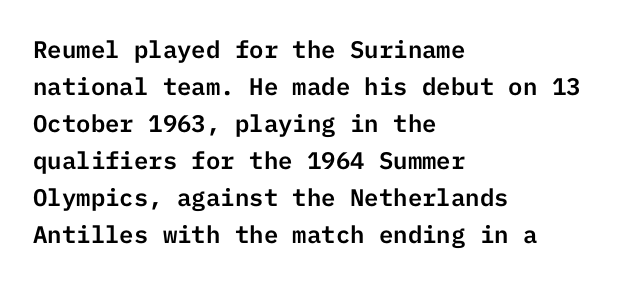
{"italic": "no", "underline": "no", "align": "left", "line_spacing": "normal", "line_spacing_ratio": 1.54, "letter_spacing": "normal", "letter_spacing_em": 0.0, "glyph_px": 24}
